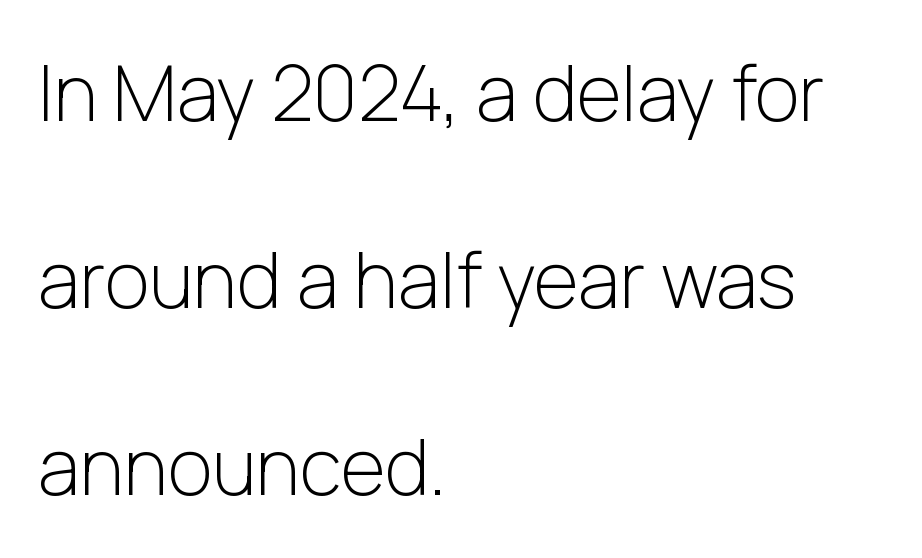
Q: Is the text bold? A: No.
Q: Is the text italic (slanted)? A: No, it is upright.
Q: Is the typeface a serif or a sans-serif typeface? A: Sans-serif.
Q: Is the text underlined? A: No.
Q: How is the paragraph aligned? A: Left-aligned.
Q: Is the spacing between letters normal or unusually wide? A: Normal.
Q: Is the spacing between lines tight, normal or loose? A: Loose.
Q: Width (condensed, normal, or wide)? A: Normal.
Q: Stroke contrast? A: Low.
Q: x-height? A: Medium.
Q: Monospaced? A: No.
